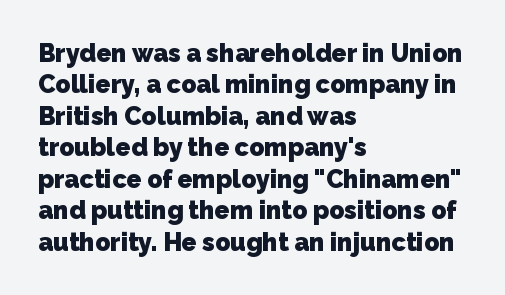
{"bold": "yes", "underline": "no", "align": "left", "line_spacing": "normal", "line_spacing_ratio": 1.26, "letter_spacing": "normal", "letter_spacing_em": 0.0, "glyph_px": 25}
